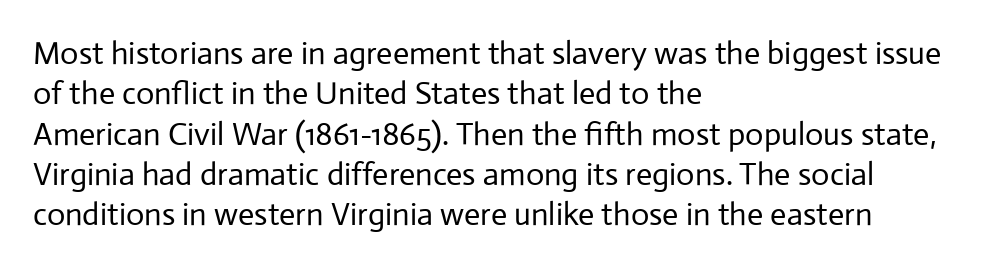
{"serif": "no", "italic": "no", "bold": "no", "weight": "regular", "width": "normal", "stroke_contrast": "low", "x_height": "medium", "monospaced": "no", "underline": "no", "align": "left", "line_spacing": "normal", "line_spacing_ratio": 1.26, "letter_spacing": "normal", "letter_spacing_em": 0.0, "glyph_px": 32}
